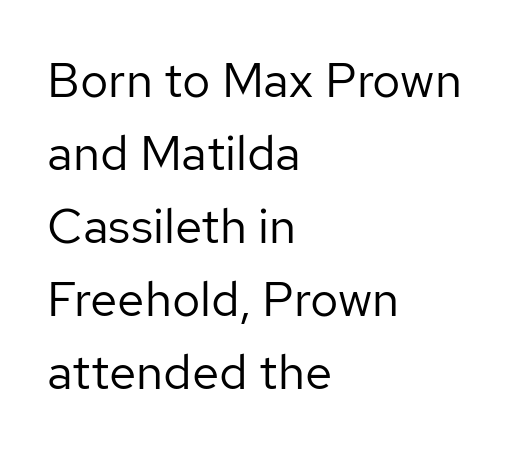
{"serif": "no", "italic": "no", "bold": "no", "weight": "regular", "width": "normal", "stroke_contrast": "low", "x_height": "medium", "monospaced": "no", "underline": "no", "align": "left", "line_spacing": "normal", "line_spacing_ratio": 1.49, "letter_spacing": "normal", "letter_spacing_em": 0.0, "glyph_px": 49}
